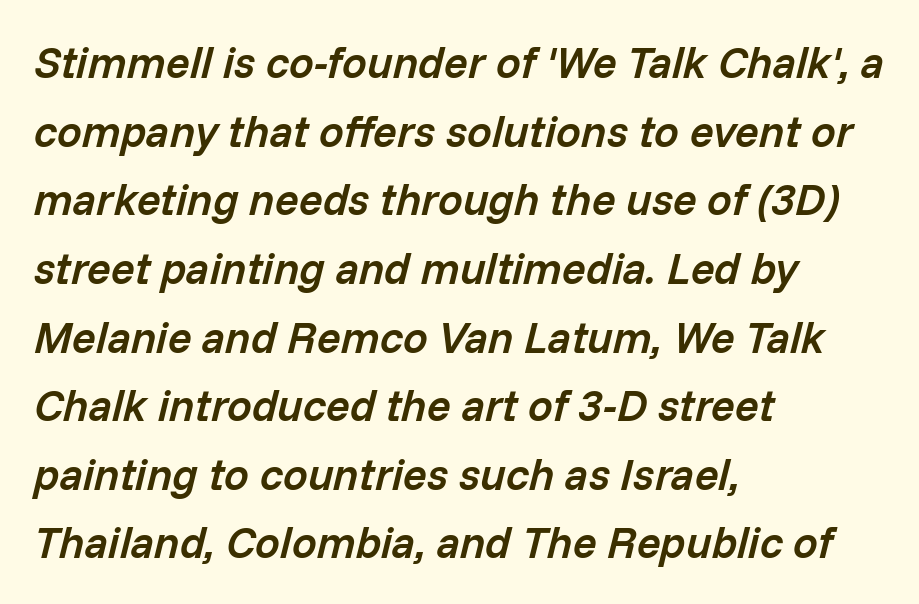
The glyphs are unaccompanied by any horizontal stroke below them. Words appear dense and cohesive because spacing is normal. Each letter keeps its own natural width here, so spacing adapts to shape. One-word summary of the alignment: left.
